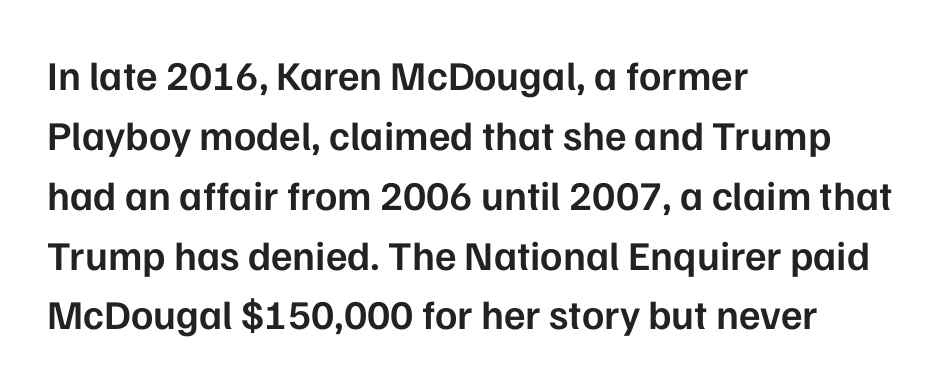
The image shows 41 px semibold sans-serif type, upright; set left-aligned, normal line spacing (1.46x), normal letter spacing, not underlined; low stroke contrast and a medium x-height.
